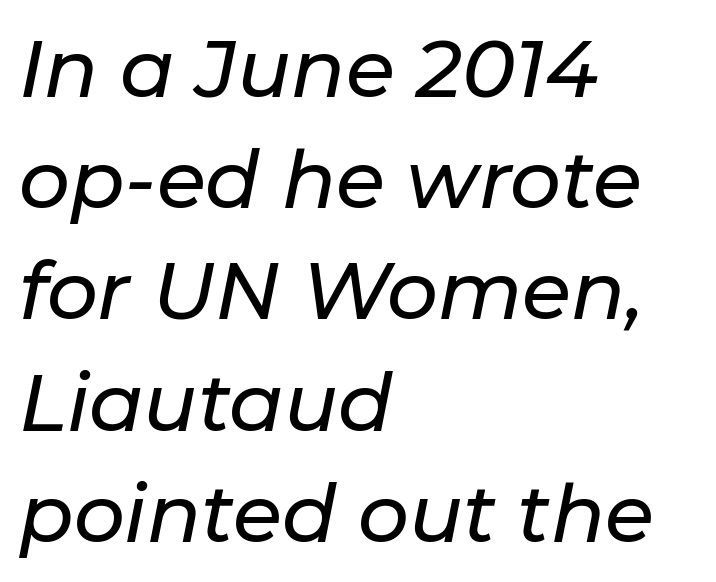
{"italic": "yes", "lean": "right", "slant_degrees": 11, "width": "normal", "stroke_contrast": "low", "x_height": "medium", "monospaced": "no", "underline": "no", "align": "left", "line_spacing": "normal", "line_spacing_ratio": 1.39, "letter_spacing": "normal", "letter_spacing_em": 0.0, "glyph_px": 80}
